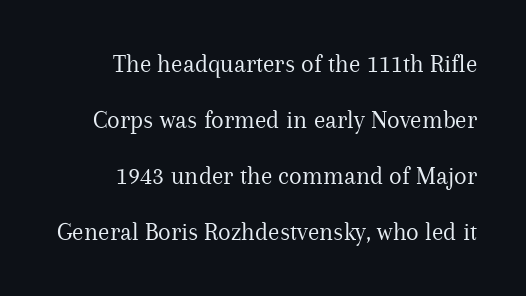
Q: Is the text bold? A: No.
Q: Is the text italic (slanted)? A: No, it is upright.
Q: Is the text underlined? A: No.
Q: Is the spacing between letters normal or unusually wide? A: Normal.
Q: Is the spacing between lines tight, normal or loose? A: Loose.
